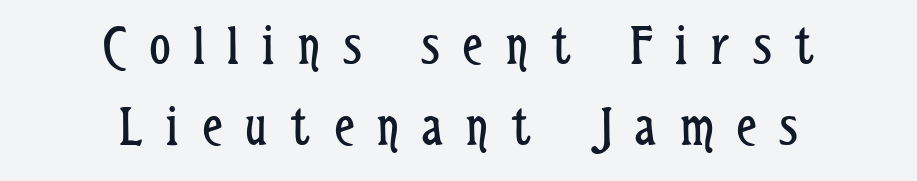
The image shows 57 px regular-weight, condensed sans-serif type, upright; set centered, normal line spacing (1.42x), unusually wide letter spacing (+0.41 em), not underlined; low stroke contrast and a medium x-height.
